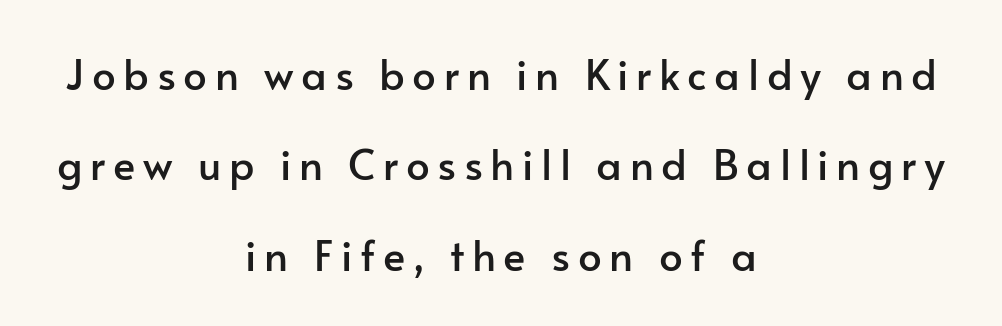
{"serif": "no", "italic": "no", "width": "normal", "stroke_contrast": "low", "x_height": "small", "monospaced": "no", "underline": "no", "align": "center", "line_spacing": "loose", "line_spacing_ratio": 2.15, "glyph_px": 42}
